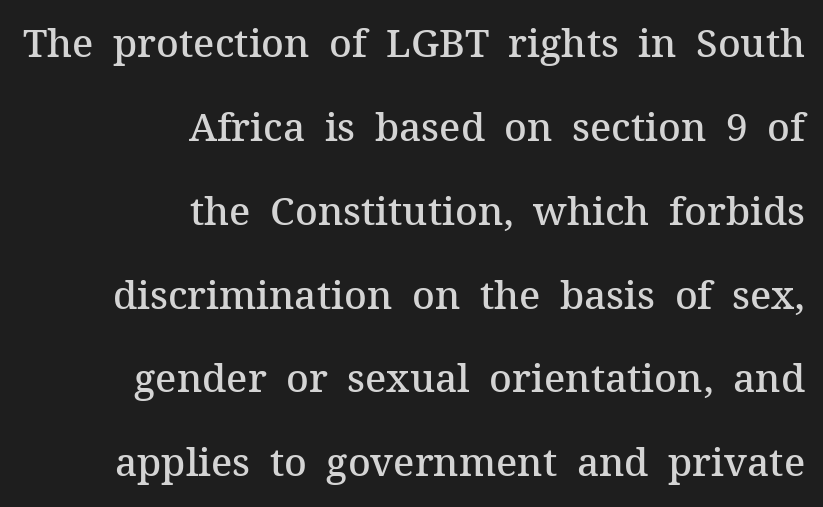
The image shows 39 px semibold serif type, upright; set right-aligned, loose line spacing (2.15x), normal letter spacing, not underlined; medium stroke contrast and a medium x-height.
